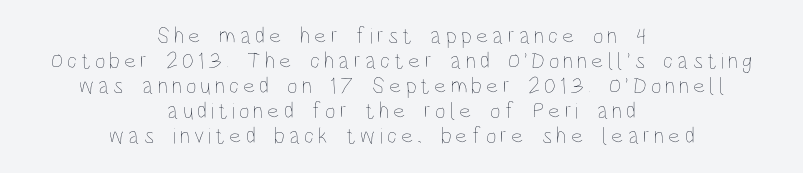
If you folded the block vertically in half, each line would mirror itself in length. The specimen reads as upright at a glance. Honestly, there is no underline to notice here at all. Vertical stems look standard width or narrower in stroke.
